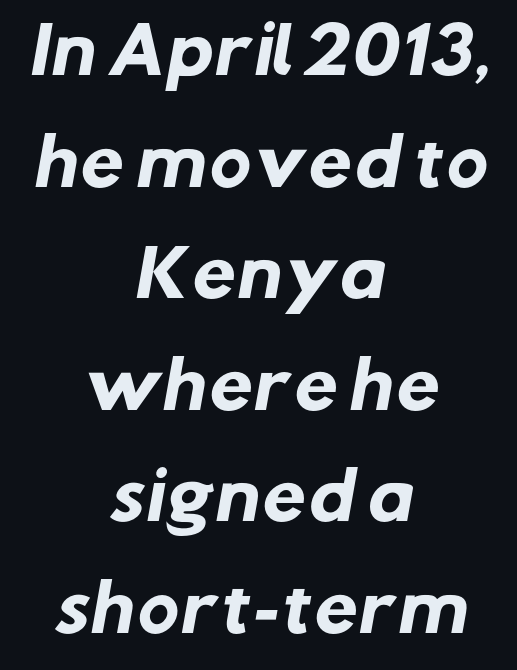
Where is the straight margin? There isn't one; the lines are centered. Its strokes are broad and dark, the hallmark of bold type. Looks like regular typesetting: each glyph gets only the width it needs. Tracking here is standard; glyphs follow each other at the usual distance. The baseline area is clear.
